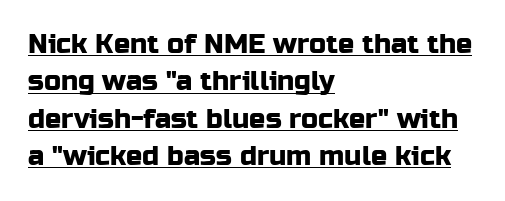
Q: Is the text italic (slanted)? A: No, it is upright.
Q: Is the text underlined? A: Yes.
Q: How is the paragraph aligned? A: Left-aligned.
Q: Is the spacing between letters normal or unusually wide? A: Normal.
Q: Is the spacing between lines tight, normal or loose? A: Normal.
